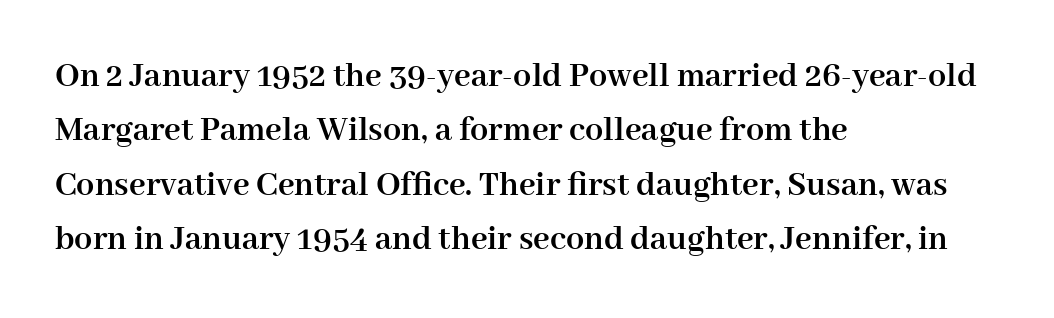
{"serif": "yes", "italic": "no", "bold": "yes", "weight": "semibold", "width": "normal", "stroke_contrast": "high", "x_height": "medium", "monospaced": "no", "underline": "no", "align": "left", "line_spacing": "normal", "line_spacing_ratio": 1.51, "letter_spacing": "normal", "letter_spacing_em": 0.0, "glyph_px": 36}
